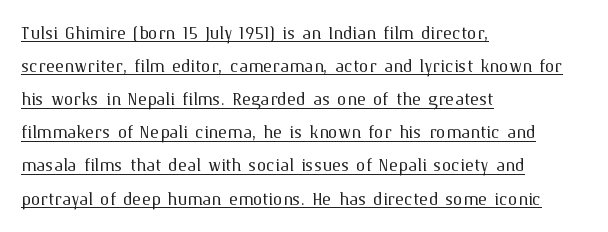
The image shows 24 px text type, upright; set left-aligned, normal line spacing (1.38x), normal letter spacing, underlined.
